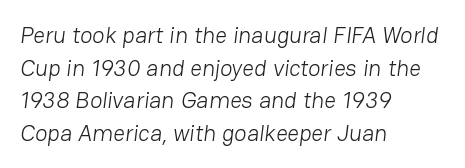
Q: Is the text bold? A: No.
Q: Is the text underlined? A: No.
Q: How is the paragraph aligned? A: Left-aligned.
Q: Is the spacing between letters normal or unusually wide? A: Normal.
Q: Is the spacing between lines tight, normal or loose? A: Normal.
